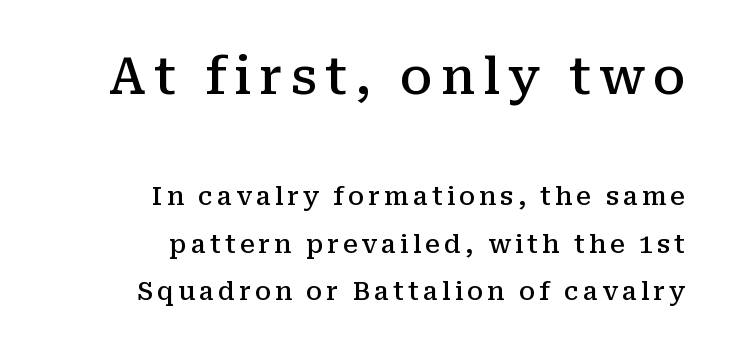
{"serif": "yes", "italic": "no", "bold": "semi", "weight": "semibold", "width": "normal", "stroke_contrast": "medium", "x_height": "medium", "monospaced": "no", "underline": "no", "align": "right", "line_spacing_ratio": 1.89, "larger_block": "first", "size_ratio": 2.0, "glyph_px": 50}
